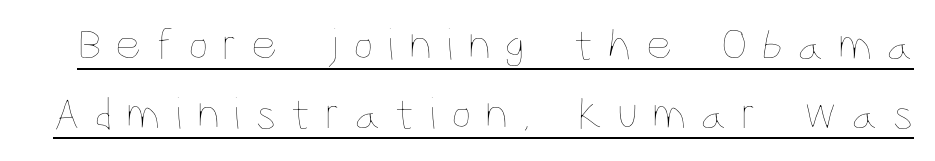
The image shows 46 px thin, condensed type, upright; set normal line spacing (1.51x), unusually wide letter spacing (+0.3 em), underlined; low stroke contrast and a large x-height.
